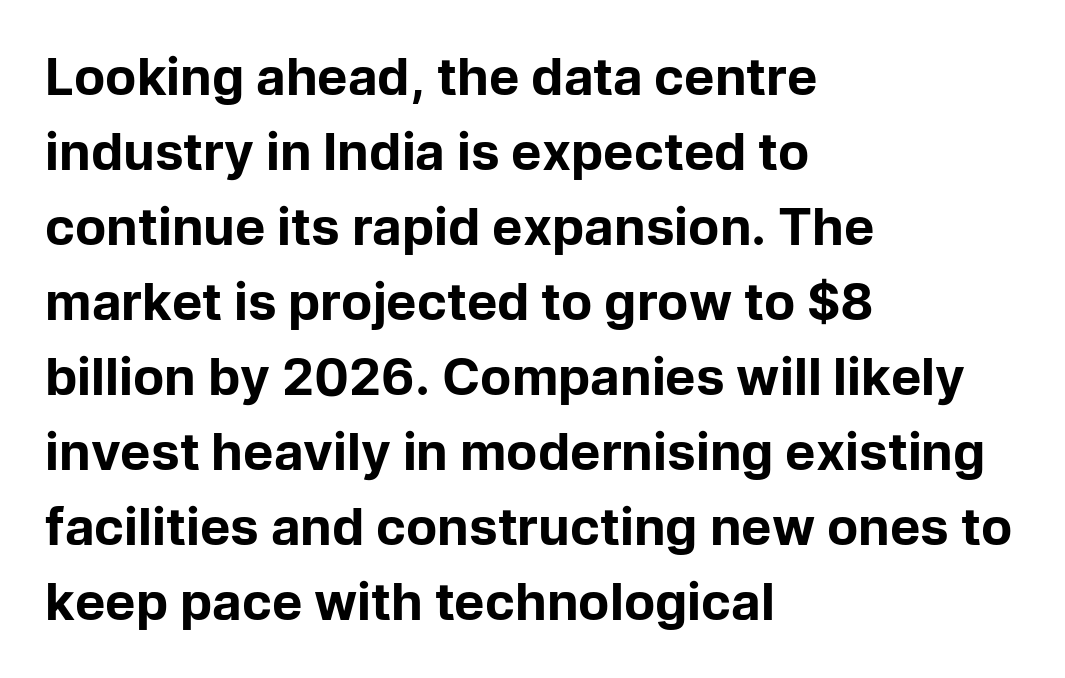
The image shows 51 px bold sans-serif type, upright; set left-aligned, normal line spacing (1.47x), normal letter spacing, not underlined; low stroke contrast and a medium x-height.
